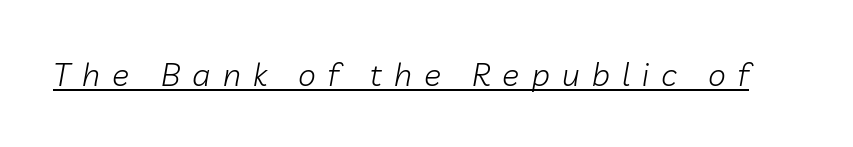
Q: Is the text bold? A: No.
Q: Is the text italic (slanted)? A: Yes, it leans right by about 10 degrees.
Q: Is the text underlined? A: Yes.
Q: Is the spacing between letters normal or unusually wide? A: Unusually wide.
Q: Width (condensed, normal, or wide)? A: Normal.
Q: Stroke contrast? A: Low.
Q: x-height? A: Medium.
Q: Monospaced? A: No.
